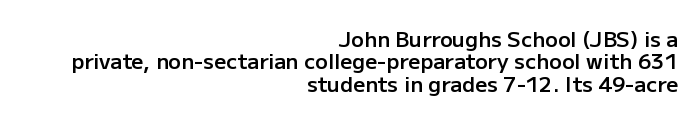
Q: Is the text bold? A: Semi-bold.
Q: Is the text italic (slanted)? A: No, it is upright.
Q: Is the text underlined? A: No.
Q: How is the paragraph aligned? A: Right-aligned.
Q: Is the spacing between letters normal or unusually wide? A: Normal.
Q: Is the spacing between lines tight, normal or loose? A: Tight.
